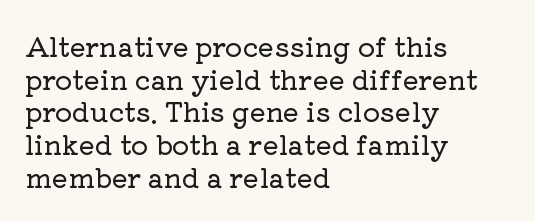
The image shows 27 px text type, upright; set left-aligned, line spacing 1.21x, normal letter spacing, not underlined.
